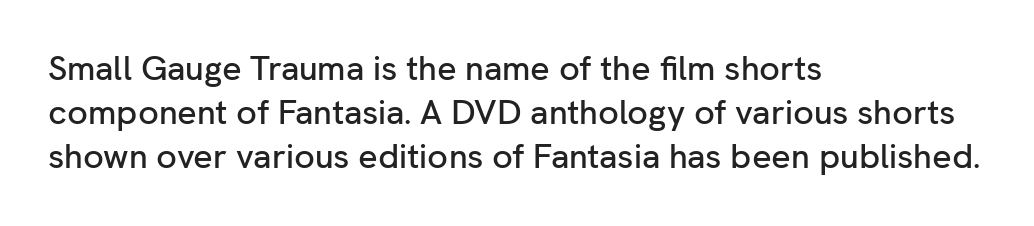
Q: Is the text italic (slanted)? A: No, it is upright.
Q: Is the typeface a serif or a sans-serif typeface? A: Sans-serif.
Q: Is the text underlined? A: No.
Q: How is the paragraph aligned? A: Left-aligned.
Q: Is the spacing between letters normal or unusually wide? A: Normal.
Q: Is the spacing between lines tight, normal or loose? A: Normal.
Q: Width (condensed, normal, or wide)? A: Normal.
Q: Stroke contrast? A: Low.
Q: x-height? A: Medium.
Q: Monospaced? A: No.
